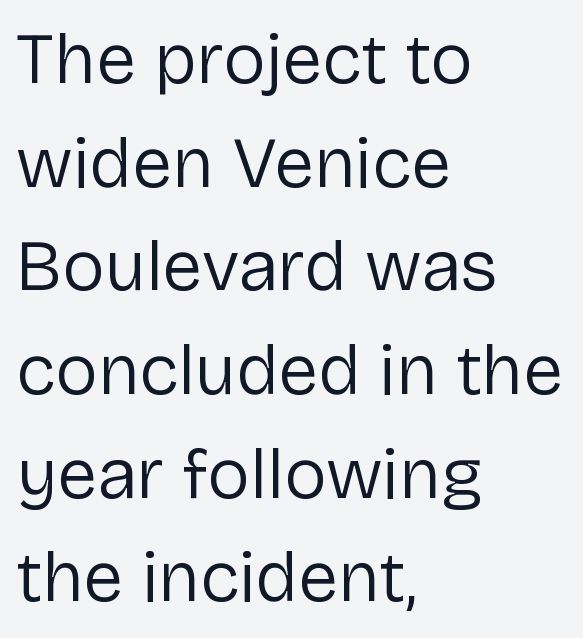
Q: Is the text bold? A: No.
Q: Is the text italic (slanted)? A: No, it is upright.
Q: Is the typeface a serif or a sans-serif typeface? A: Sans-serif.
Q: Is the text underlined? A: No.
Q: How is the paragraph aligned? A: Left-aligned.
Q: Is the spacing between letters normal or unusually wide? A: Normal.
Q: Is the spacing between lines tight, normal or loose? A: Normal.
Q: Width (condensed, normal, or wide)? A: Normal.
Q: Stroke contrast? A: Low.
Q: x-height? A: Medium.
Q: Monospaced? A: No.
